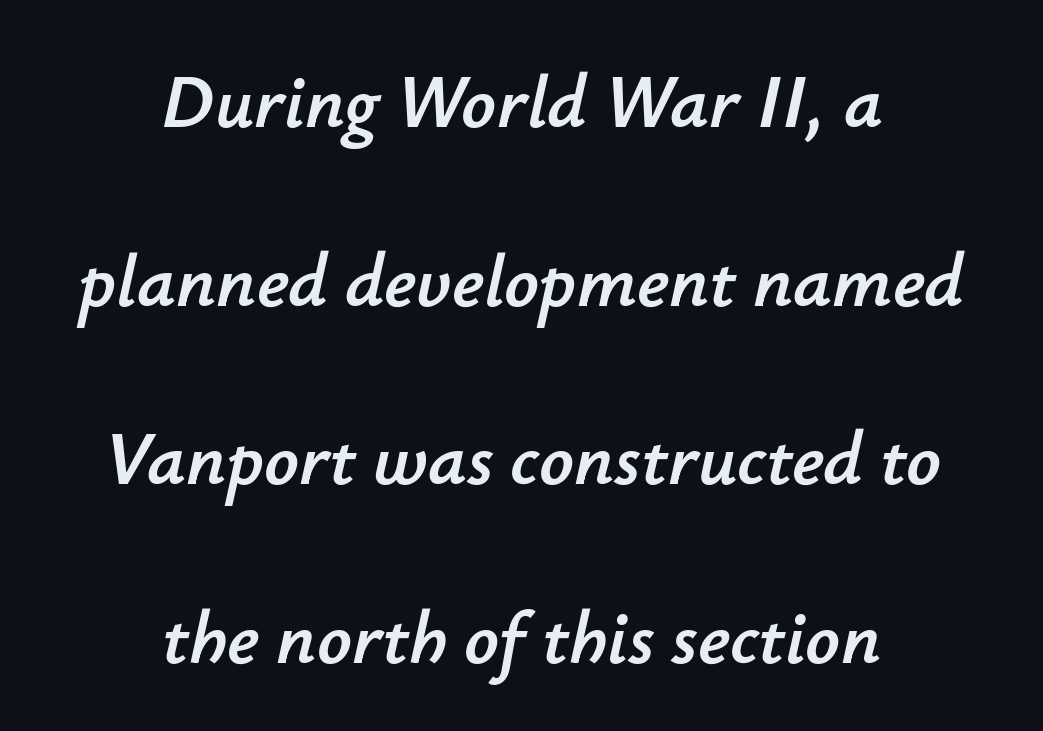
Honestly, the letter spacing is just normal — you wouldn't notice it. How would I describe the line gaps? Wide and relaxed. These lines were composed using italics. Is the block centered? Yes — each line is placed symmetrically about the middle. Character widths vary here, with narrow letters taking less room than wide ones.
